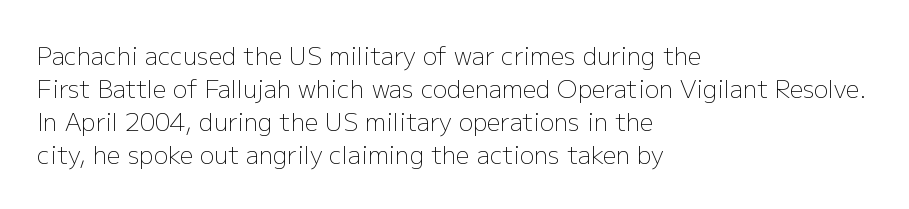
The image shows 24 px text type, upright; set left-aligned, normal line spacing (1.38x), normal letter spacing, not underlined.
